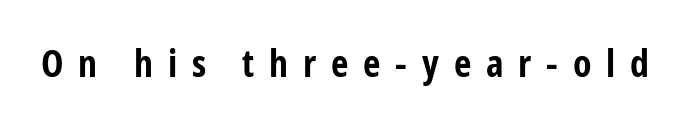
{"serif": "no", "italic": "no", "bold": "yes", "weight": "bold", "width": "condensed", "stroke_contrast": "low", "x_height": "medium", "monospaced": "no", "underline": "no", "letter_spacing": "wide", "letter_spacing_em": 0.39, "glyph_px": 38}
